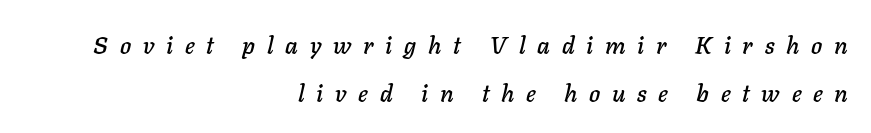
The image shows 24 px text type, italic (leaning right); set right-aligned, loose line spacing (1.99x), unusually wide letter spacing (+0.49 em), not underlined.
